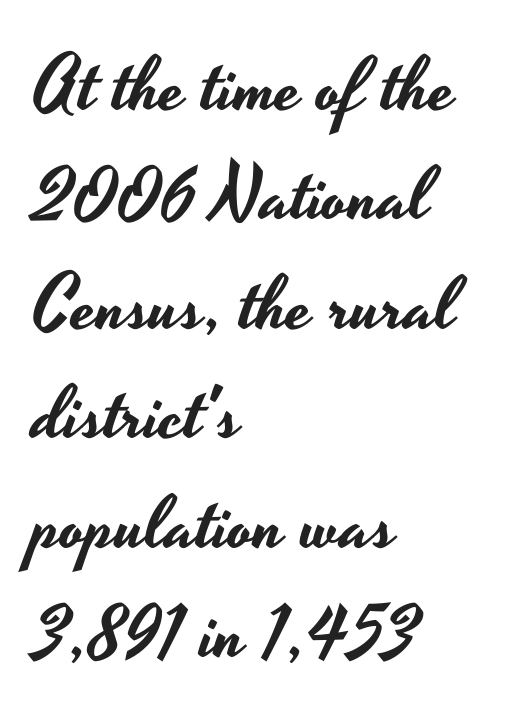
The image shows 75 px wide sans-serif type; set left-aligned, normal line spacing (1.46x), normal letter spacing, not underlined; low stroke contrast and a small x-height.
